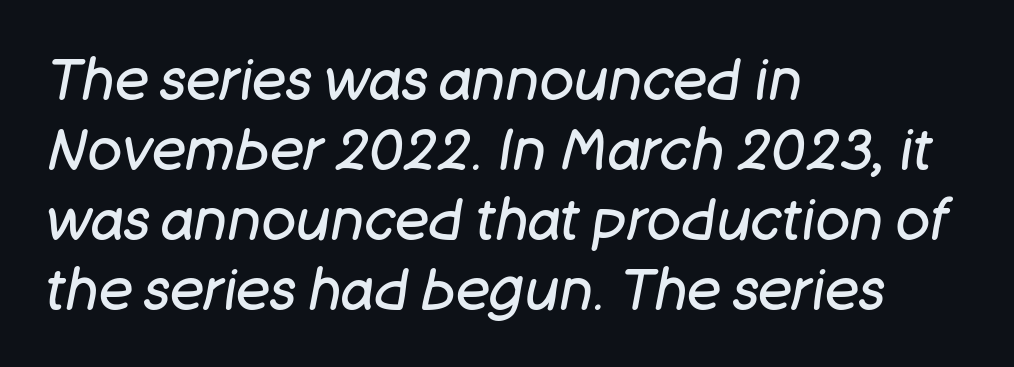
{"italic": "yes", "lean": "right", "slant_degrees": 11, "bold": "no", "weight": "regular", "width": "normal", "stroke_contrast": "low", "x_height": "large", "monospaced": "no", "underline": "no", "align": "left", "line_spacing_ratio": 1.23, "letter_spacing": "normal", "letter_spacing_em": 0.0, "glyph_px": 57}
